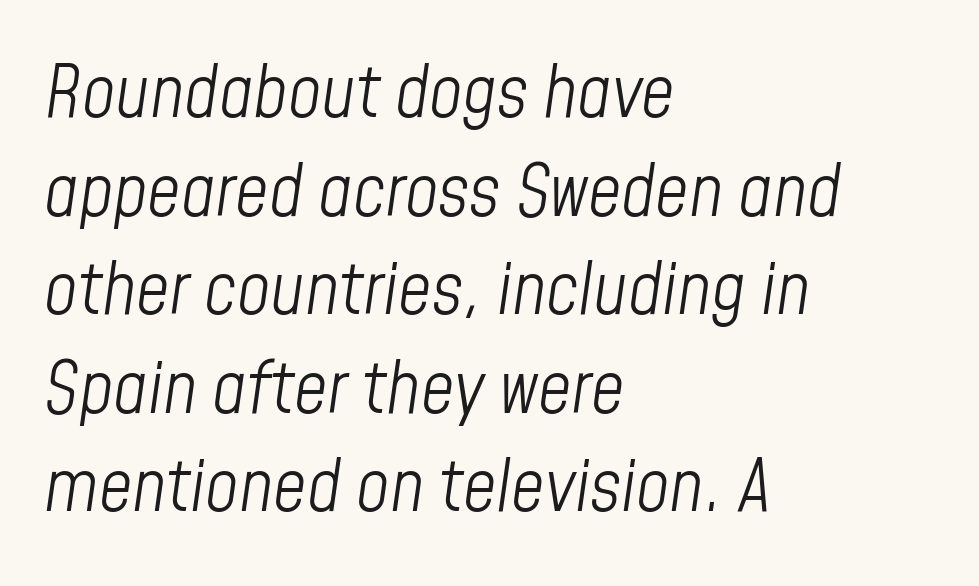
{"italic": "yes", "lean": "right", "slant_degrees": 8, "bold": "no", "weight": "light", "width": "condensed", "stroke_contrast": "low", "x_height": "medium", "monospaced": "no", "underline": "no", "align": "left", "line_spacing": "normal", "line_spacing_ratio": 1.35, "letter_spacing": "normal", "letter_spacing_em": 0.0, "glyph_px": 73}
